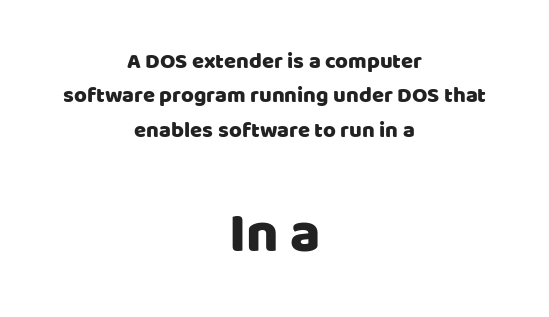
{"serif": "no", "italic": "no", "width": "normal", "stroke_contrast": "low", "x_height": "large", "monospaced": "no", "underline": "no", "align": "center", "line_spacing": "normal", "line_spacing_ratio": 1.56, "letter_spacing": "normal", "letter_spacing_em": 0.0, "larger_block": "second", "size_ratio": 2.55, "glyph_px": 56}
